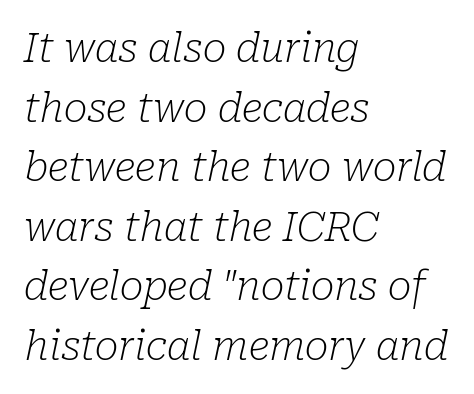
Letters rest on an invisible, unmarked baseline. Think of a printed novel: that variable character pitch is what you see here. Stem width sits at or under what a default text font uses. The rendering uses a moderate line-height, typical for paragraphs.
